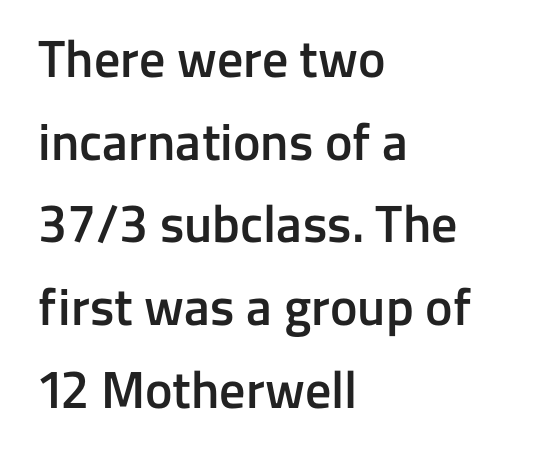
Q: Is the text bold? A: Semi-bold.
Q: Is the text italic (slanted)? A: No, it is upright.
Q: Is the typeface a serif or a sans-serif typeface? A: Sans-serif.
Q: Is the text underlined? A: No.
Q: How is the paragraph aligned? A: Left-aligned.
Q: Is the spacing between letters normal or unusually wide? A: Normal.
Q: Is the spacing between lines tight, normal or loose? A: Normal.
Q: Width (condensed, normal, or wide)? A: Normal.
Q: Stroke contrast? A: Low.
Q: x-height? A: Medium.
Q: Monospaced? A: No.
